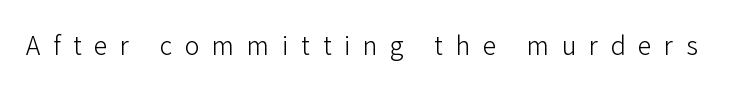
Q: Is the text bold? A: No.
Q: Is the text italic (slanted)? A: No, it is upright.
Q: Is the text underlined? A: No.
Q: Is the spacing between letters normal or unusually wide? A: Unusually wide.
